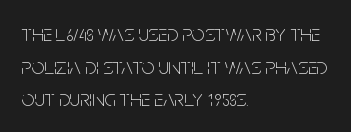
Q: Is the text bold? A: No.
Q: Is the text italic (slanted)? A: No, it is upright.
Q: Is the text underlined? A: No.
Q: How is the paragraph aligned? A: Left-aligned.
Q: Is the spacing between letters normal or unusually wide? A: Normal.
Q: Is the spacing between lines tight, normal or loose? A: Normal.
